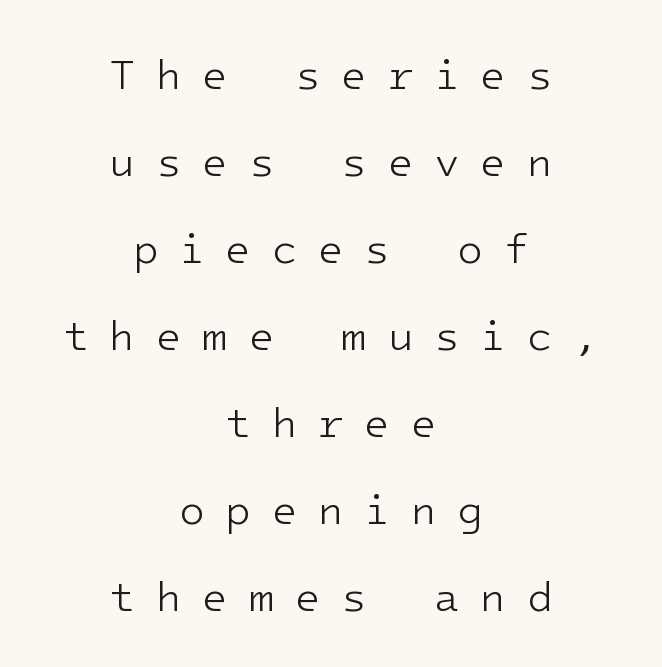
{"serif": "no", "italic": "no", "bold": "no", "weight": "light", "width": "normal", "stroke_contrast": "low", "x_height": "medium", "monospaced": "yes", "underline": "no", "align": "center", "line_spacing": "loose", "line_spacing_ratio": 2.07, "letter_spacing": "wide", "letter_spacing_em": 0.49, "glyph_px": 42}
